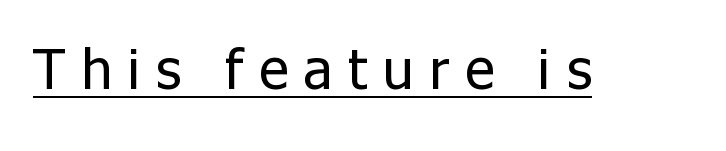
The image shows 55 px regular-weight sans-serif type, upright; set unusually wide letter spacing (+0.29 em), underlined; low stroke contrast and a medium x-height.
